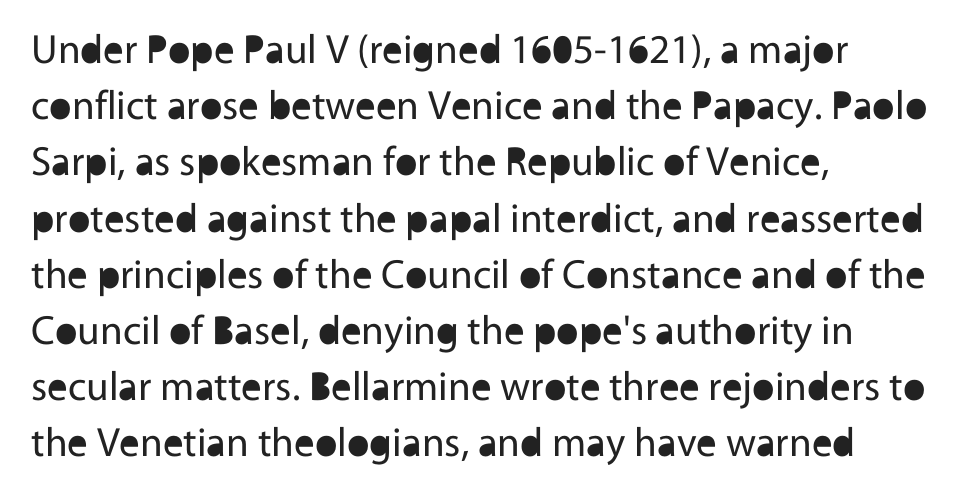
{"serif": "no", "italic": "no", "bold": "no", "weight": "regular", "width": "normal", "x_height": "medium", "monospaced": "no", "underline": "no", "align": "left", "line_spacing": "normal", "line_spacing_ratio": 1.37, "letter_spacing": "normal", "letter_spacing_em": 0.0, "glyph_px": 41}
